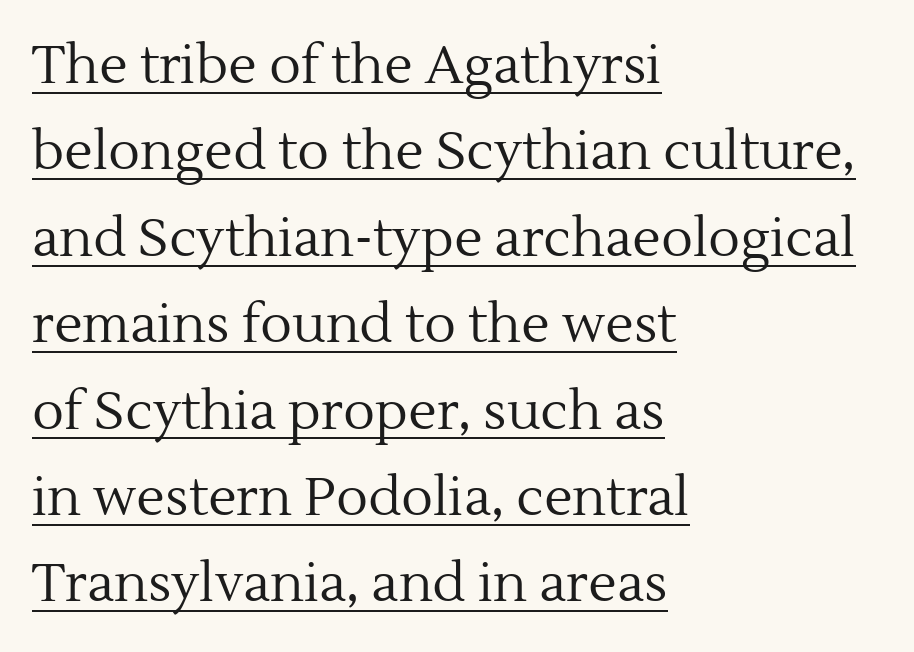
I'd call this a serif setting — the letters wear small feet. Characters follow at the spacing the type designer built in. The rendering uses the underline text-decoration. Think of a printed novel: that variable character pitch is what you see here. Caption: face not bold, strokes unweighted. Posture: straight, roman, zero tilt.
